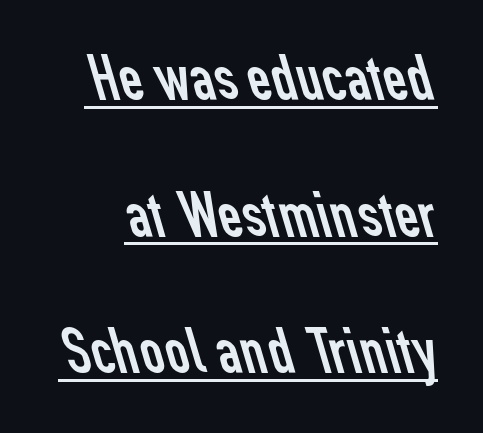
Q: Is the text bold? A: No.
Q: Is the typeface a serif or a sans-serif typeface? A: Sans-serif.
Q: Is the text underlined? A: Yes.
Q: Is the spacing between letters normal or unusually wide? A: Normal.
Q: Is the spacing between lines tight, normal or loose? A: Loose.
Q: Width (condensed, normal, or wide)? A: Normal.
Q: Stroke contrast? A: Low.
Q: x-height? A: Medium.
Q: Monospaced? A: No.
